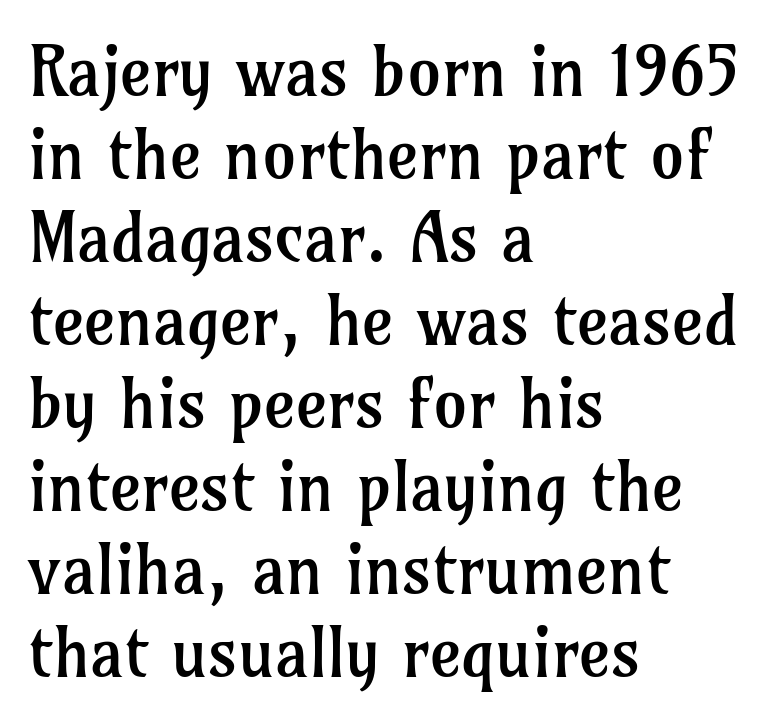
Q: Is the text bold? A: No.
Q: Is the text italic (slanted)? A: No, it is upright.
Q: Is the typeface a serif or a sans-serif typeface? A: Serif.
Q: Is the text underlined? A: No.
Q: How is the paragraph aligned? A: Left-aligned.
Q: Is the spacing between letters normal or unusually wide? A: Normal.
Q: Width (condensed, normal, or wide)? A: Normal.
Q: Stroke contrast? A: Low.
Q: x-height? A: Medium.
Q: Monospaced? A: No.
